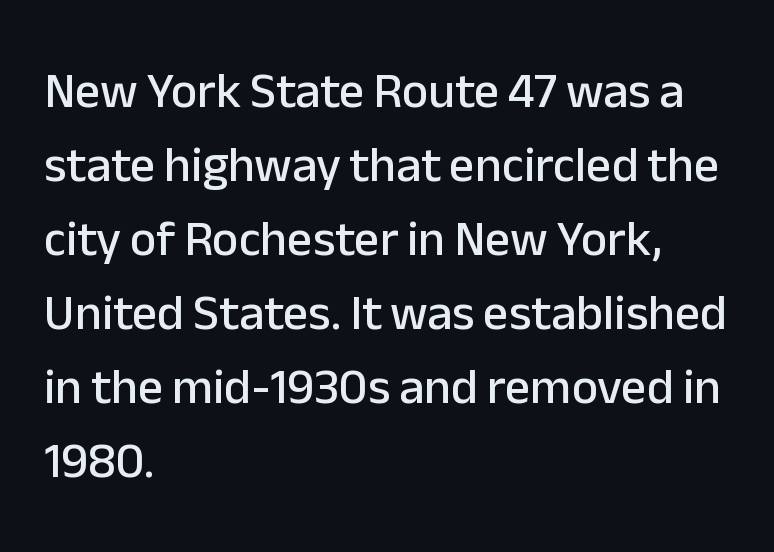
{"serif": "no", "italic": "no", "width": "normal", "stroke_contrast": "low", "x_height": "medium", "monospaced": "no", "underline": "no", "align": "left", "line_spacing": "normal", "line_spacing_ratio": 1.48, "letter_spacing": "normal", "letter_spacing_em": 0.0, "glyph_px": 50}
